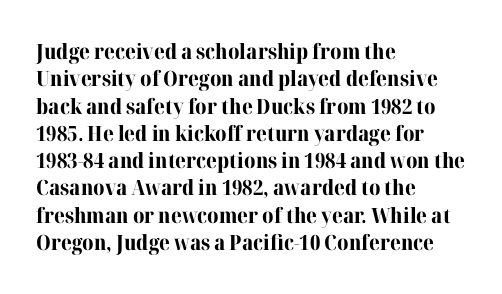
The image shows 21 px bold type, upright; set left-aligned, normal line spacing (1.3x), normal letter spacing, not underlined.
